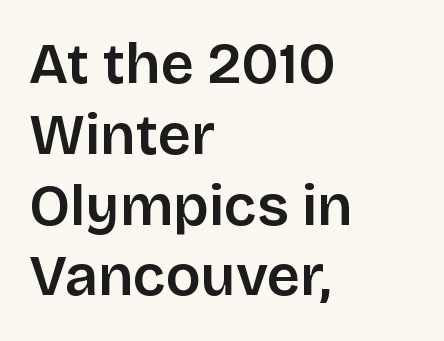
Q: Is the text italic (slanted)? A: No, it is upright.
Q: Is the typeface a serif or a sans-serif typeface? A: Sans-serif.
Q: Is the text underlined? A: No.
Q: How is the paragraph aligned? A: Left-aligned.
Q: Is the spacing between letters normal or unusually wide? A: Normal.
Q: Width (condensed, normal, or wide)? A: Normal.
Q: Stroke contrast? A: Low.
Q: x-height? A: Large.
Q: Monospaced? A: No.
